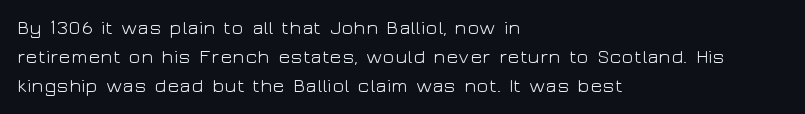
The image shows 20 px text type, upright; set left-aligned, normal line spacing (1.46x), normal letter spacing, not underlined.
